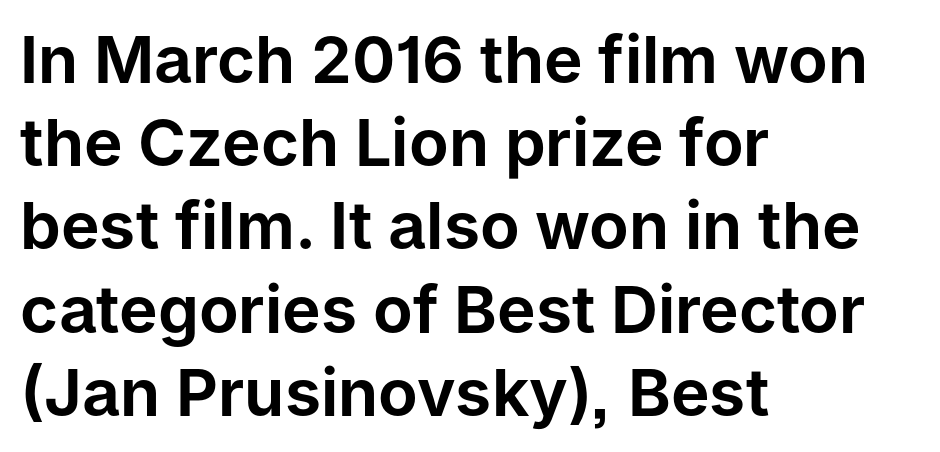
The image shows 65 px sans-serif type, upright; set left-aligned, normal line spacing (1.28x), normal letter spacing, not underlined; low stroke contrast and a medium x-height.
